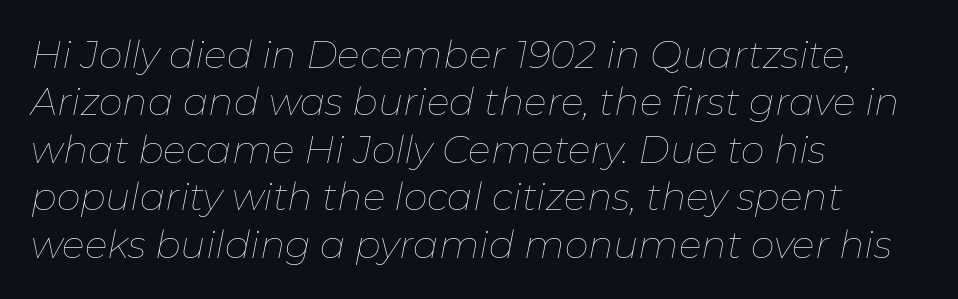
The image shows 38 px thin type, italic (leaning right); set left-aligned, normal line spacing (1.25x), normal letter spacing, not underlined; low stroke contrast and a medium x-height.
